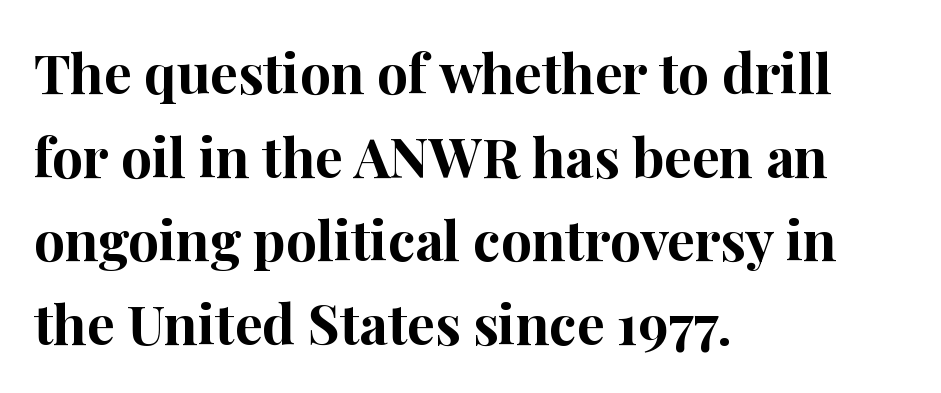
The image shows 55 px bold serif type, upright; set left-aligned, normal line spacing (1.52x), normal letter spacing, not underlined; high stroke contrast and a medium x-height.
